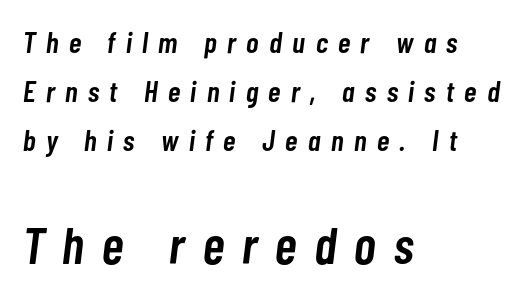
Q: Is the text bold? A: Semi-bold.
Q: Is the text italic (slanted)? A: Yes, it leans right by about 7 degrees.
Q: Is the text underlined? A: No.
Q: How is the paragraph aligned? A: Left-aligned.
Q: Is the spacing between letters normal or unusually wide? A: Unusually wide.
Q: Is the spacing between lines tight, normal or loose? A: Normal.
Q: Which block of text is set in a larger size, the first (top) or the second (bottom)? A: The second (bottom) one.
Q: Width (condensed, normal, or wide)? A: Condensed.
Q: Stroke contrast? A: Low.
Q: x-height? A: Medium.
Q: Monospaced? A: No.
